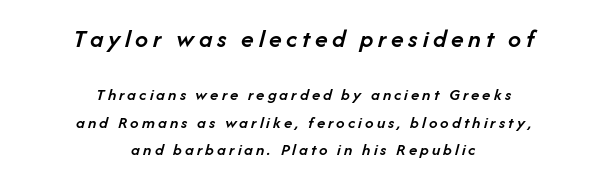
A typesetter would mark this as italic. Short and long lines alike share a common midpoint. Quick note: interline space is typical. A clean baseline with only descenders dipping below it.
